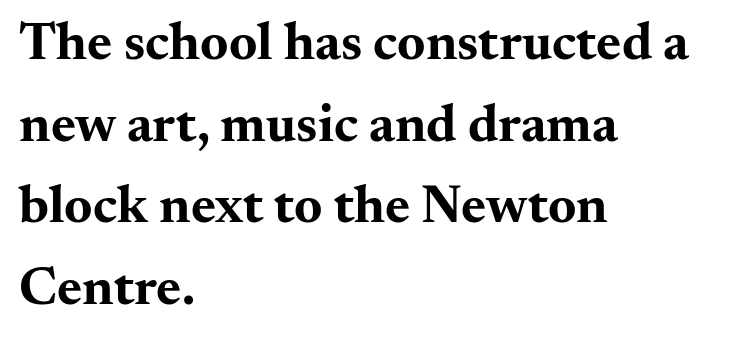
Q: Is the text bold? A: Yes.
Q: Is the text italic (slanted)? A: No, it is upright.
Q: Is the typeface a serif or a sans-serif typeface? A: Serif.
Q: Is the text underlined? A: No.
Q: How is the paragraph aligned? A: Left-aligned.
Q: Is the spacing between letters normal or unusually wide? A: Normal.
Q: Is the spacing between lines tight, normal or loose? A: Normal.
Q: Width (condensed, normal, or wide)? A: Wide.
Q: Stroke contrast? A: Medium.
Q: x-height? A: Small.
Q: Monospaced? A: No.
